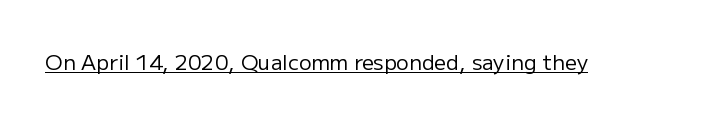
Q: Is the text bold? A: No.
Q: Is the text italic (slanted)? A: No, it is upright.
Q: Is the text underlined? A: Yes.
Q: Is the spacing between letters normal or unusually wide? A: Normal.
